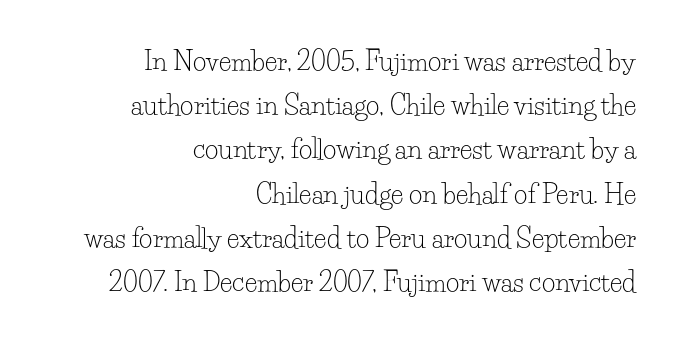
{"italic": "no", "bold": "no", "underline": "no", "align": "right", "line_spacing": "normal", "line_spacing_ratio": 1.7, "letter_spacing": "normal", "letter_spacing_em": 0.0, "glyph_px": 26}
